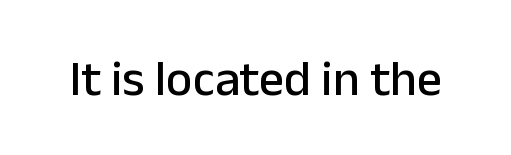
The rendering shows plain stroke endings on the letterforms — a sans-serif design. Clear beneath every line of the passage. Every character sits straight up, as roman type does. Here the designer chose a conventional face with non-uniform glyph widths. This rendering leaves character spacing at its baseline value.
